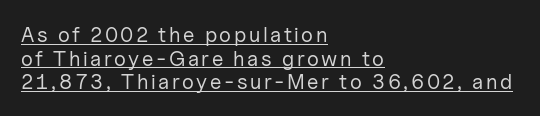
Q: Is the text bold? A: No.
Q: Is the text italic (slanted)? A: No, it is upright.
Q: Is the text underlined? A: Yes.
Q: How is the paragraph aligned? A: Left-aligned.
Q: Is the spacing between lines tight, normal or loose? A: Tight.
